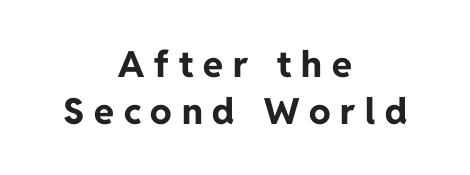
{"serif": "no", "italic": "no", "bold": "yes", "weight": "bold", "width": "normal", "stroke_contrast": "low", "x_height": "medium", "monospaced": "no", "underline": "no", "align": "center", "line_spacing": "normal", "line_spacing_ratio": 1.3, "letter_spacing": "wide", "letter_spacing_em": 0.27, "glyph_px": 36}
